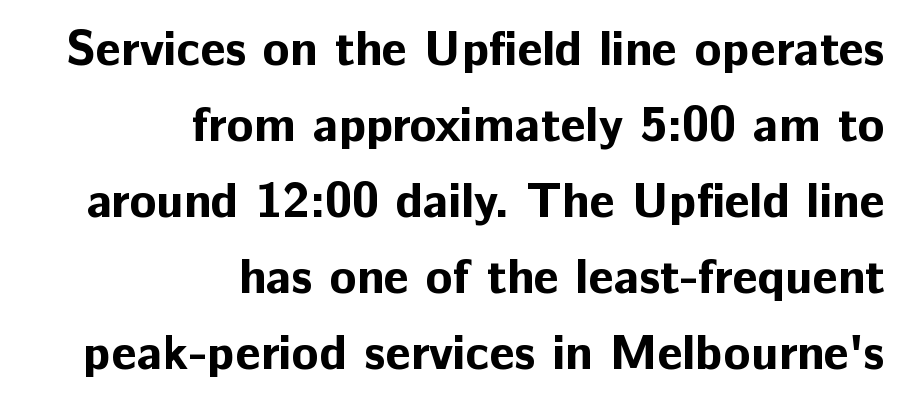
Q: Is the text bold? A: Yes.
Q: Is the text italic (slanted)? A: No, it is upright.
Q: Is the typeface a serif or a sans-serif typeface? A: Sans-serif.
Q: Is the text underlined? A: No.
Q: How is the paragraph aligned? A: Right-aligned.
Q: Is the spacing between letters normal or unusually wide? A: Normal.
Q: Is the spacing between lines tight, normal or loose? A: Normal.
Q: Width (condensed, normal, or wide)? A: Normal.
Q: Stroke contrast? A: Low.
Q: x-height? A: Medium.
Q: Monospaced? A: No.
